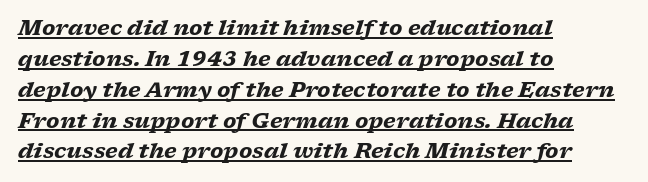
{"italic": "yes", "lean": "right", "slant_degrees": 17, "bold": "yes", "underline": "yes", "align": "left", "line_spacing": "normal", "line_spacing_ratio": 1.47, "letter_spacing": "normal", "letter_spacing_em": 0.0, "glyph_px": 21}
